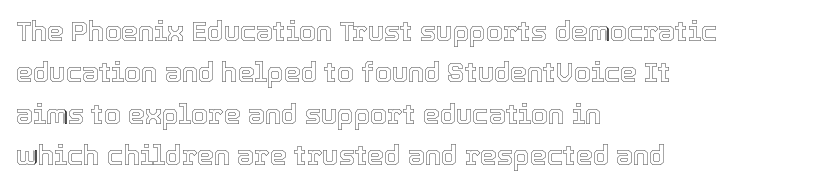
Q: Is the text italic (slanted)? A: No, it is upright.
Q: Is the text underlined? A: No.
Q: How is the paragraph aligned? A: Left-aligned.
Q: Is the spacing between letters normal or unusually wide? A: Normal.
Q: Is the spacing between lines tight, normal or loose? A: Normal.
